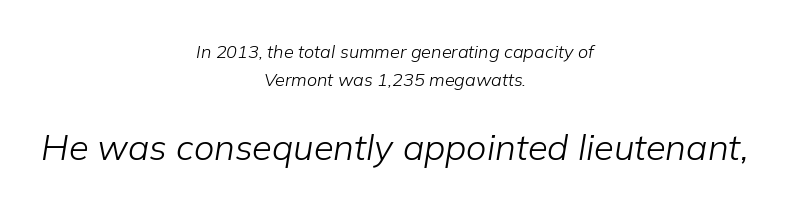
{"italic": "yes", "lean": "right", "slant_degrees": 9, "bold": "no", "weight": "light", "width": "normal", "stroke_contrast": "low", "x_height": "medium", "monospaced": "no", "underline": "no", "align": "center", "line_spacing": "normal", "line_spacing_ratio": 1.53, "letter_spacing": "normal", "letter_spacing_em": 0.0, "larger_block": "second", "size_ratio": 2.0, "glyph_px": 36}
